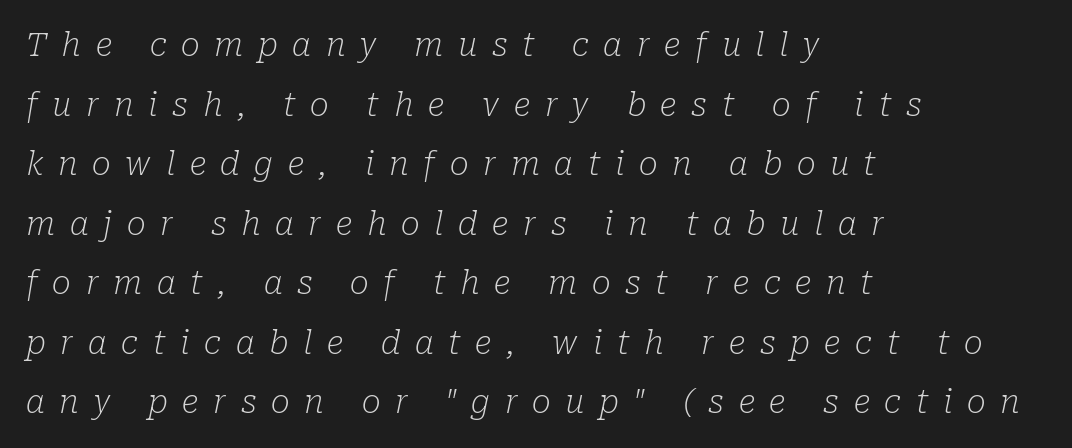
{"serif": "yes", "italic": "yes", "lean": "right", "slant_degrees": 10, "bold": "no", "weight": "light", "width": "normal", "stroke_contrast": "low", "x_height": "medium", "monospaced": "no", "underline": "no", "align": "left", "line_spacing_ratio": 1.86, "letter_spacing": "wide", "letter_spacing_em": 0.46, "glyph_px": 32}
